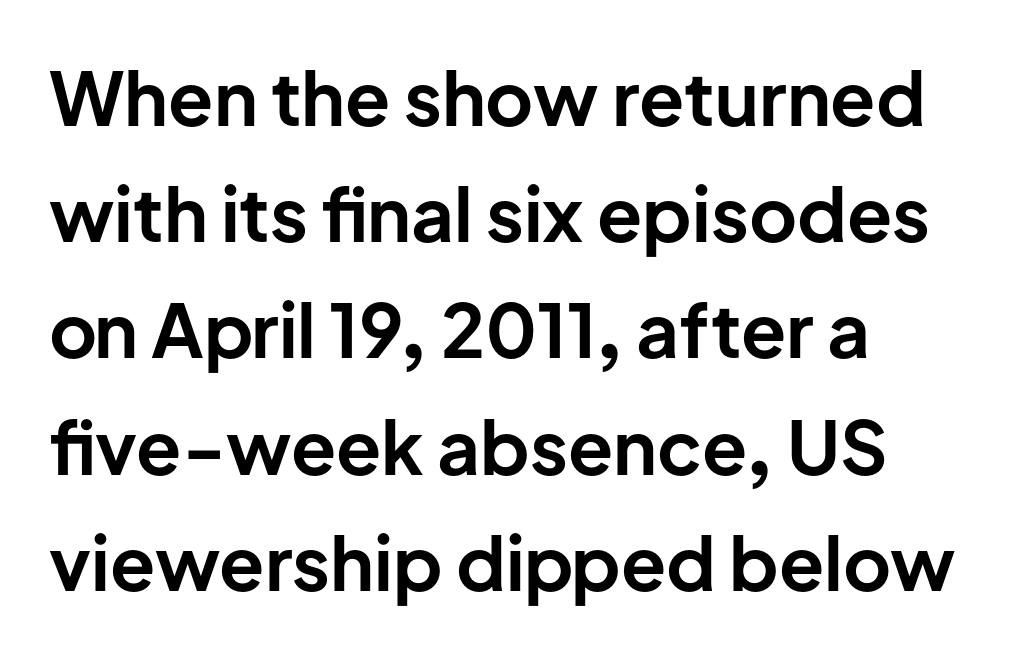
The face used here is proportionally spaced, like ordinary book or web type. The strokes are fattened all the way to bold. Typeset ragged right — the left edge is the straight one. Successive baselines arrive at the customary interval.
